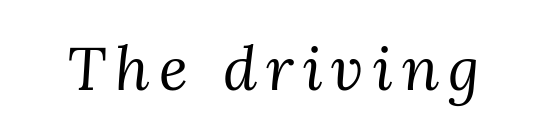
Q: Is the text bold? A: No.
Q: Is the text italic (slanted)? A: Yes, it leans right by about 3 degrees.
Q: Is the typeface a serif or a sans-serif typeface? A: Serif.
Q: Is the text underlined? A: No.
Q: Width (condensed, normal, or wide)? A: Normal.
Q: Stroke contrast? A: Medium.
Q: x-height? A: Medium.
Q: Monospaced? A: No.
